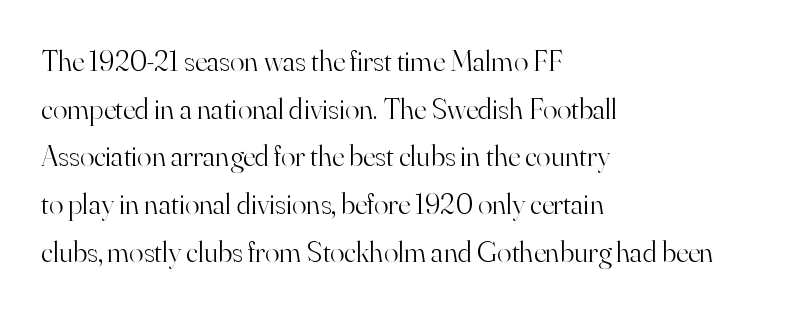
Q: Is the text bold? A: No.
Q: Is the text italic (slanted)? A: No, it is upright.
Q: Is the typeface a serif or a sans-serif typeface? A: Serif.
Q: Is the text underlined? A: No.
Q: How is the paragraph aligned? A: Left-aligned.
Q: Is the spacing between letters normal or unusually wide? A: Normal.
Q: Is the spacing between lines tight, normal or loose? A: Normal.
Q: Width (condensed, normal, or wide)? A: Normal.
Q: Stroke contrast? A: High.
Q: x-height? A: Small.
Q: Monospaced? A: No.
